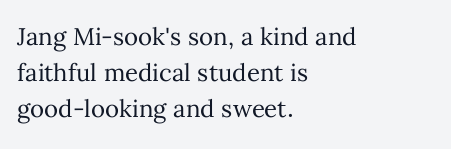
Q: Is the text bold? A: No.
Q: Is the text italic (slanted)? A: No, it is upright.
Q: Is the text underlined? A: No.
Q: How is the paragraph aligned? A: Left-aligned.
Q: Is the spacing between letters normal or unusually wide? A: Normal.
Q: Is the spacing between lines tight, normal or loose? A: Normal.
